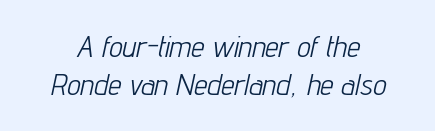
Q: Is the text bold? A: No.
Q: Is the text italic (slanted)? A: Yes, it leans right by about 12 degrees.
Q: Is the text underlined? A: No.
Q: Is the spacing between letters normal or unusually wide? A: Normal.
Q: Is the spacing between lines tight, normal or loose? A: Normal.
Q: Width (condensed, normal, or wide)? A: Condensed.
Q: Stroke contrast? A: Low.
Q: x-height? A: Medium.
Q: Monospaced? A: No.
